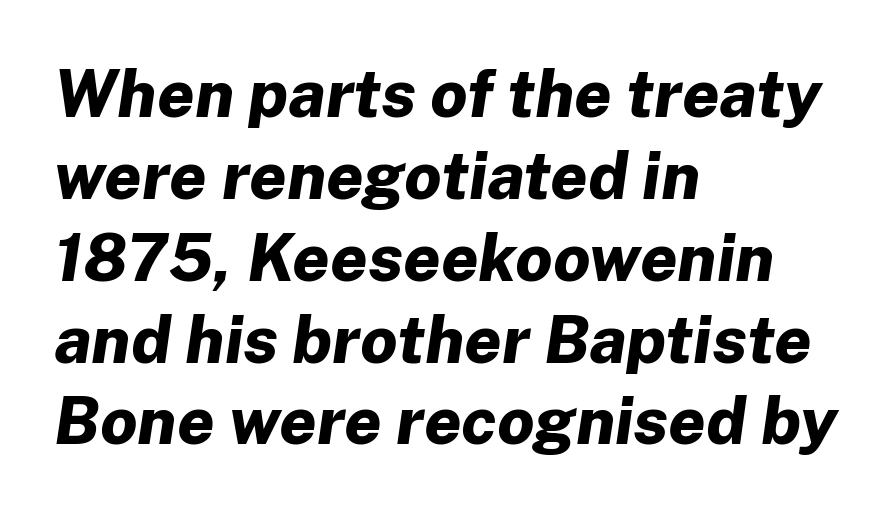
The image shows 66 px bold type, italic (leaning right); set left-aligned, line spacing 1.24x, normal letter spacing, not underlined; low stroke contrast and a medium x-height.
